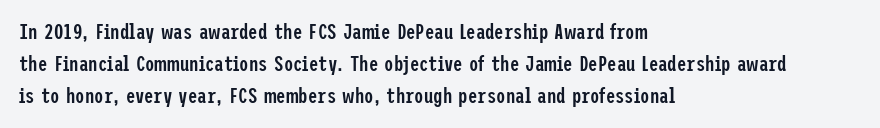
Regular leading. This sample is left-justified, so line endings fall wherever the words run out. Honestly, the letter spacing is just normal — you wouldn't notice it. The glyphs are unaccompanied by any horizontal stroke below them. Every letter is mildly thick-stroked: semibold rather than bold.
